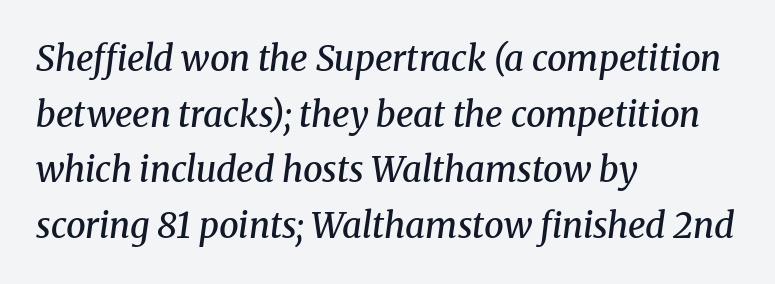
The image shows 35 px semibold serif type, italic (leaning right); set left-aligned, normal line spacing (1.59x), normal letter spacing, not underlined; medium stroke contrast and a medium x-height.
